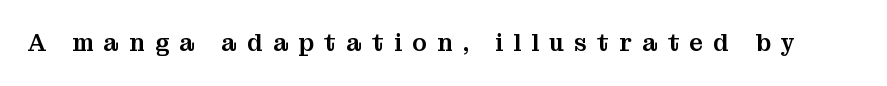
Q: Is the text italic (slanted)? A: No, it is upright.
Q: Is the text underlined? A: No.
Q: Is the spacing between letters normal or unusually wide? A: Unusually wide.
